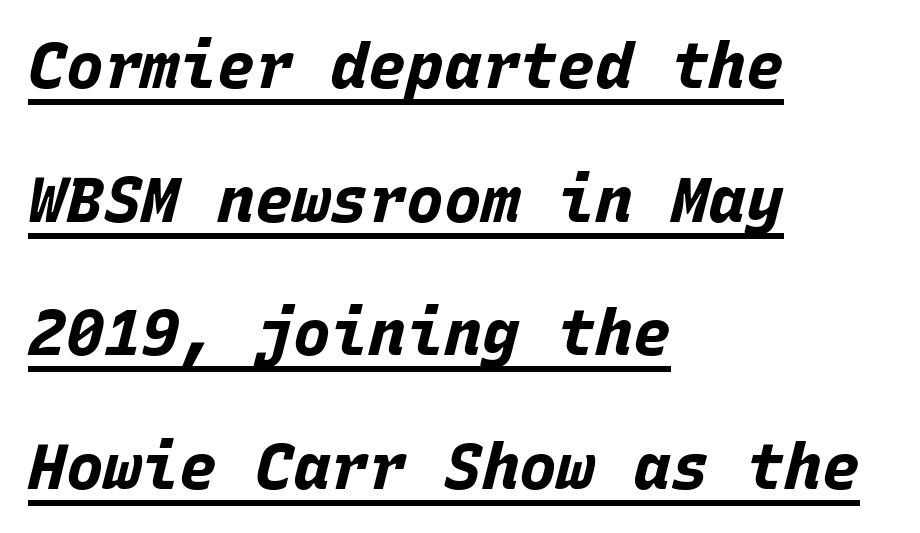
Q: Is the text bold? A: Yes.
Q: Is the text italic (slanted)? A: Yes, it leans right by about 15 degrees.
Q: Is the text underlined? A: Yes.
Q: How is the paragraph aligned? A: Left-aligned.
Q: Is the spacing between letters normal or unusually wide? A: Normal.
Q: Is the spacing between lines tight, normal or loose? A: Loose.
Q: Width (condensed, normal, or wide)? A: Normal.
Q: Stroke contrast? A: Low.
Q: x-height? A: Large.
Q: Monospaced? A: Yes.
